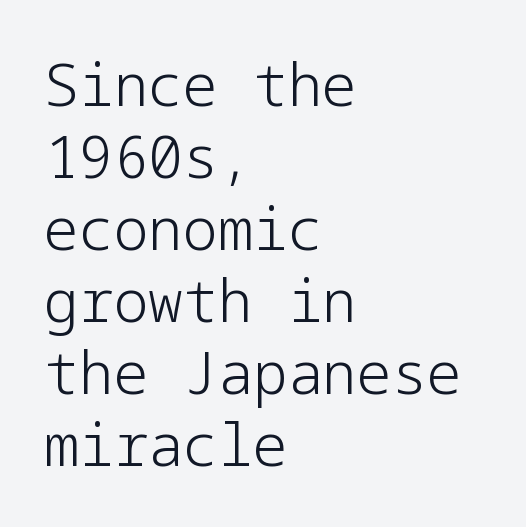
{"serif": "no", "italic": "no", "bold": "no", "weight": "light", "width": "normal", "stroke_contrast": "low", "x_height": "medium", "underline": "no", "align": "left", "line_spacing_ratio": 1.24, "letter_spacing": "normal", "letter_spacing_em": 0.0, "glyph_px": 58}
